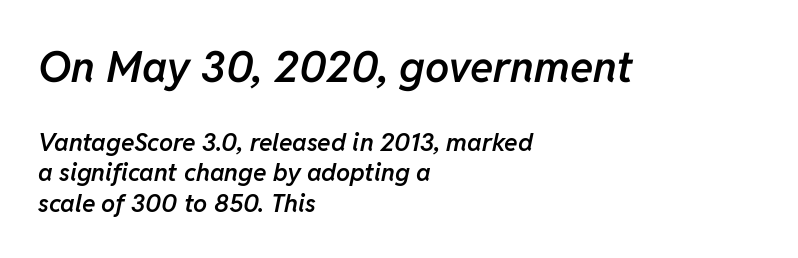
These lines are set flush left with a ragged right edge. Does the lettering tilt? It does — this is italic. Is the lower block the larger one? No — the upper block carries the bigger type. Caption: semibold face, moderately heavy strokes.
